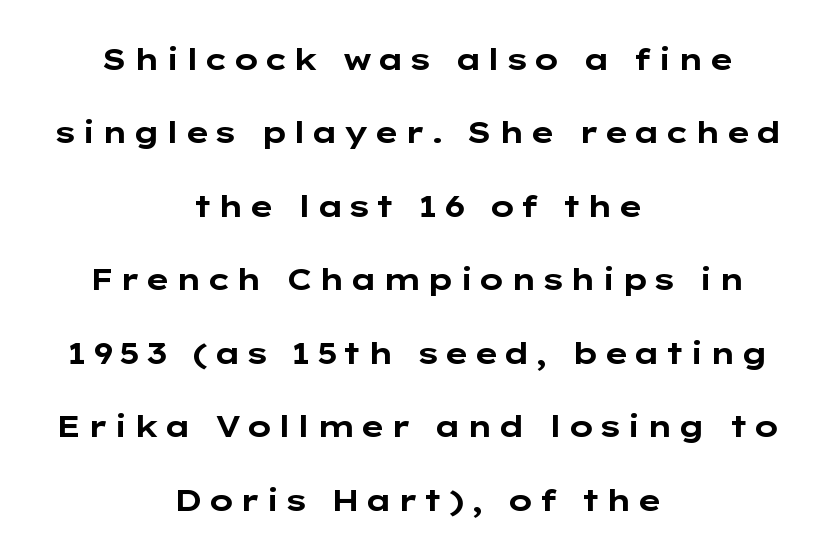
Vertically, the passage feels expansive, rows floating well apart. Which margin do the lines hug? Neither — every line sits in the middle. The foot of each line stays bare and open. These lines are rendered in a variable-pitch font.
